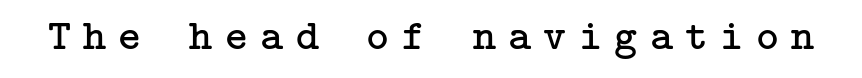
{"serif": "yes", "italic": "no", "bold": "no", "weight": "regular", "width": "normal", "stroke_contrast": "low", "x_height": "medium", "underline": "no", "letter_spacing": "wide", "letter_spacing_em": 0.28, "glyph_px": 44}
